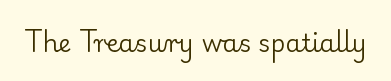
The image shows 25 px text type, upright; set normal letter spacing, not underlined.
